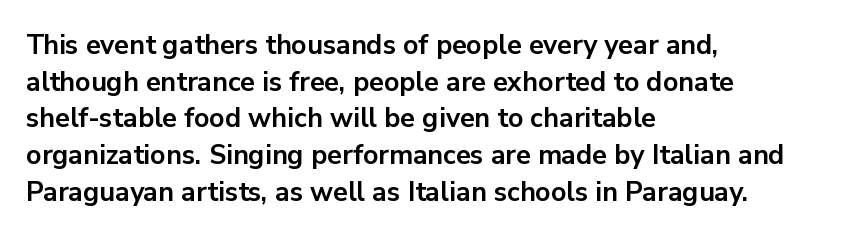
The image shows 27 px bold type, upright; set left-aligned, normal line spacing (1.36x), normal letter spacing, not underlined.
